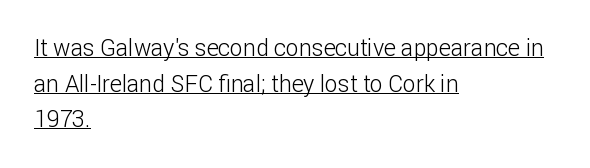
{"italic": "no", "bold": "no", "underline": "yes", "align": "left", "line_spacing": "normal", "line_spacing_ratio": 1.55, "letter_spacing": "normal", "letter_spacing_em": 0.0, "glyph_px": 23}
